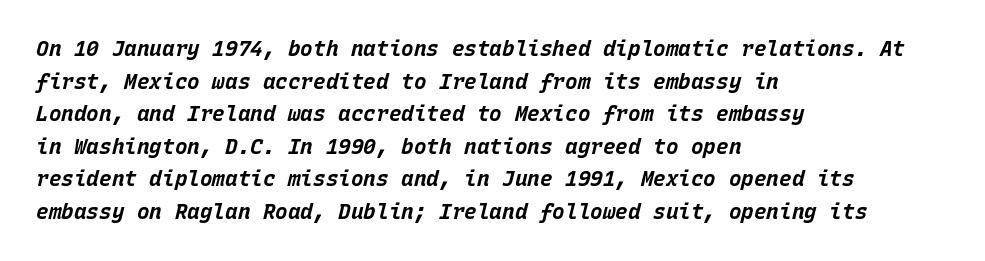
Q: Is the text bold? A: Yes.
Q: Is the text italic (slanted)? A: Yes, it leans right by about 15 degrees.
Q: Is the text underlined? A: No.
Q: How is the paragraph aligned? A: Left-aligned.
Q: Is the spacing between letters normal or unusually wide? A: Normal.
Q: Is the spacing between lines tight, normal or loose? A: Normal.
